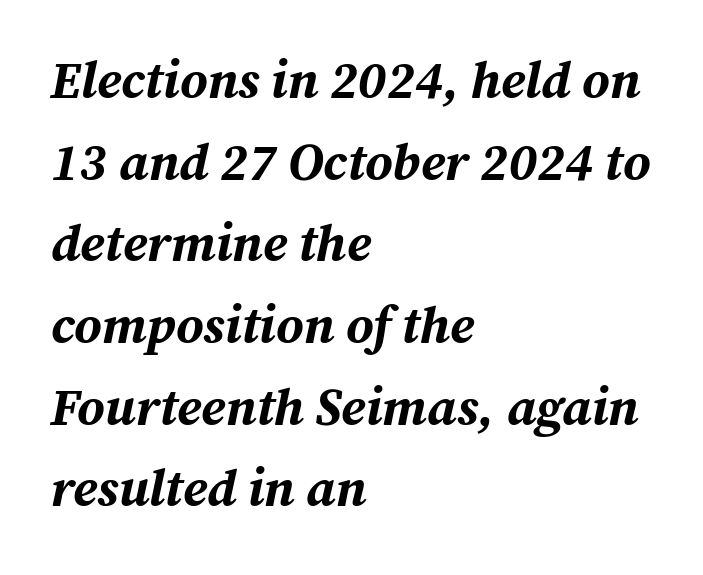
Q: Is the text bold? A: Yes.
Q: Is the text italic (slanted)? A: Yes, it leans right by about 12 degrees.
Q: Is the text underlined? A: No.
Q: How is the paragraph aligned? A: Left-aligned.
Q: Is the spacing between letters normal or unusually wide? A: Normal.
Q: Is the spacing between lines tight, normal or loose? A: Normal.
Q: Width (condensed, normal, or wide)? A: Normal.
Q: Stroke contrast? A: Medium.
Q: x-height? A: Medium.
Q: Monospaced? A: No.
